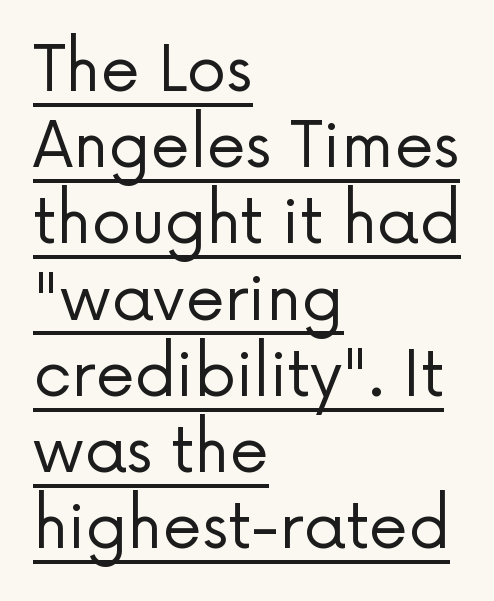
Q: Is the text bold? A: No.
Q: Is the text italic (slanted)? A: No, it is upright.
Q: Is the typeface a serif or a sans-serif typeface? A: Sans-serif.
Q: Is the text underlined? A: Yes.
Q: How is the paragraph aligned? A: Left-aligned.
Q: Is the spacing between letters normal or unusually wide? A: Normal.
Q: Width (condensed, normal, or wide)? A: Normal.
Q: Stroke contrast? A: Low.
Q: x-height? A: Medium.
Q: Monospaced? A: No.
